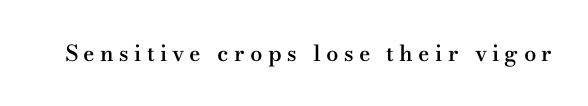
Q: Is the text bold? A: Semi-bold.
Q: Is the text italic (slanted)? A: No, it is upright.
Q: Is the text underlined? A: No.
Q: Is the spacing between letters normal or unusually wide? A: Unusually wide.
